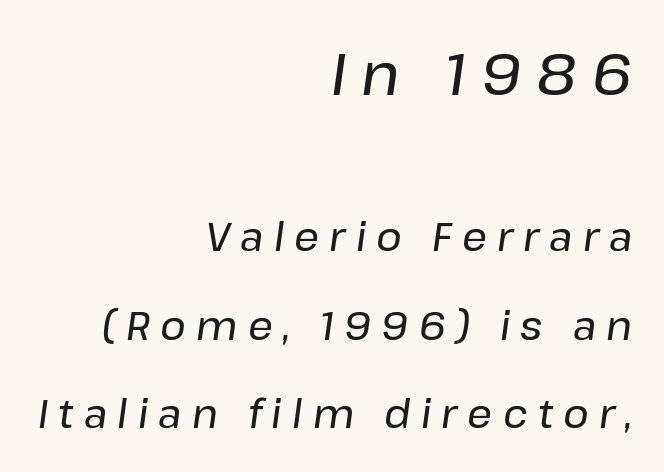
{"italic": "yes", "lean": "right", "slant_degrees": 8, "width": "normal", "stroke_contrast": "low", "x_height": "medium", "monospaced": "no", "underline": "no", "align": "right", "line_spacing": "loose", "line_spacing_ratio": 2.26, "letter_spacing": "wide", "letter_spacing_em": 0.26, "larger_block": "first", "size_ratio": 1.49, "glyph_px": 58}
